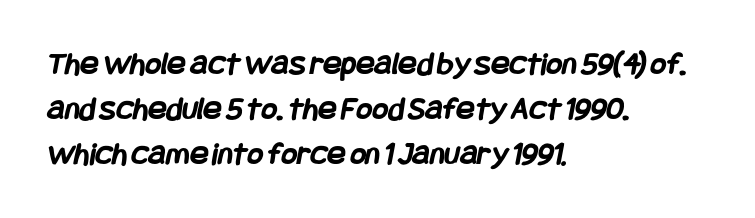
Q: Is the text bold? A: Yes.
Q: Is the typeface a serif or a sans-serif typeface? A: Sans-serif.
Q: Is the text underlined? A: No.
Q: How is the paragraph aligned? A: Left-aligned.
Q: Is the spacing between letters normal or unusually wide? A: Normal.
Q: Is the spacing between lines tight, normal or loose? A: Normal.
Q: Width (condensed, normal, or wide)? A: Condensed.
Q: Stroke contrast? A: Low.
Q: x-height? A: Large.
